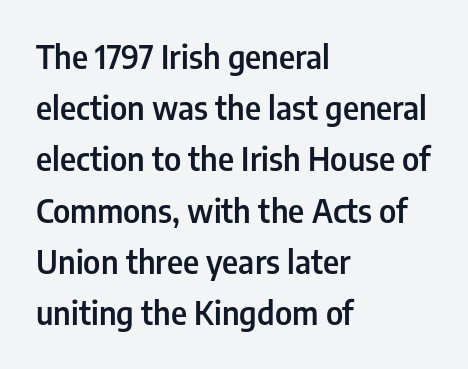
Q: Is the text bold? A: Semi-bold.
Q: Is the text italic (slanted)? A: No, it is upright.
Q: Is the typeface a serif or a sans-serif typeface? A: Sans-serif.
Q: Is the text underlined? A: No.
Q: How is the paragraph aligned? A: Left-aligned.
Q: Is the spacing between letters normal or unusually wide? A: Normal.
Q: Is the spacing between lines tight, normal or loose? A: Normal.
Q: Width (condensed, normal, or wide)? A: Condensed.
Q: Stroke contrast? A: Low.
Q: x-height? A: Medium.
Q: Monospaced? A: No.
